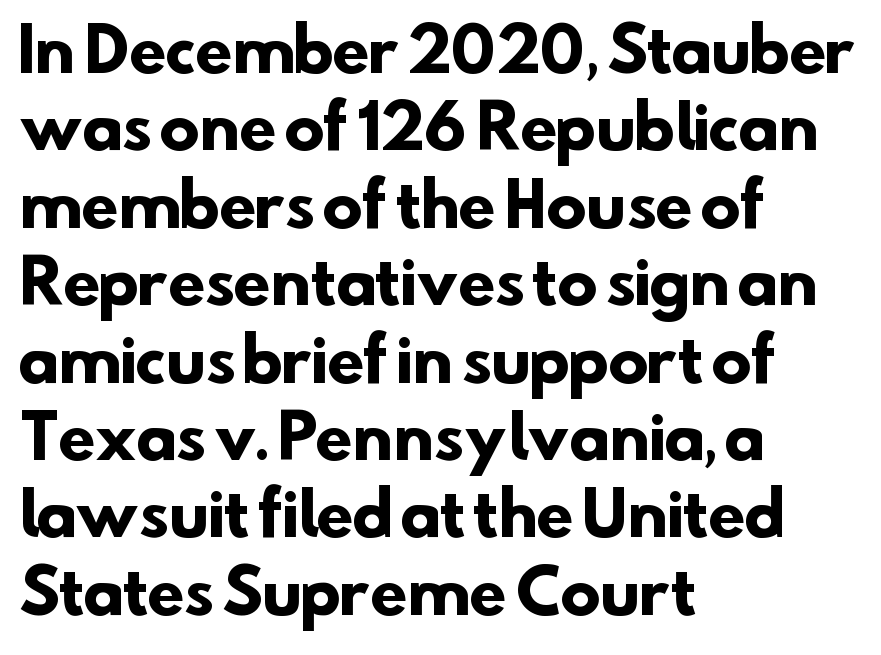
{"serif": "no", "bold": "yes", "weight": "heavy", "width": "normal", "stroke_contrast": "low", "x_height": "small", "monospaced": "no", "underline": "no", "align": "left", "line_spacing": "normal", "line_spacing_ratio": 1.29, "letter_spacing": "normal", "letter_spacing_em": 0.0, "glyph_px": 60}
